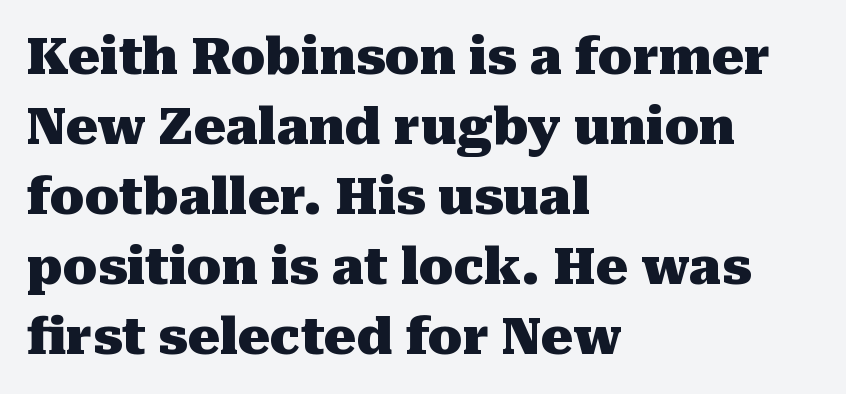
Q: Is the text bold? A: Yes.
Q: Is the text italic (slanted)? A: No, it is upright.
Q: Is the typeface a serif or a sans-serif typeface? A: Serif.
Q: Is the text underlined? A: No.
Q: How is the paragraph aligned? A: Left-aligned.
Q: Is the spacing between letters normal or unusually wide? A: Normal.
Q: Is the spacing between lines tight, normal or loose? A: Normal.
Q: Width (condensed, normal, or wide)? A: Normal.
Q: Stroke contrast? A: Medium.
Q: x-height? A: Medium.
Q: Monospaced? A: No.
